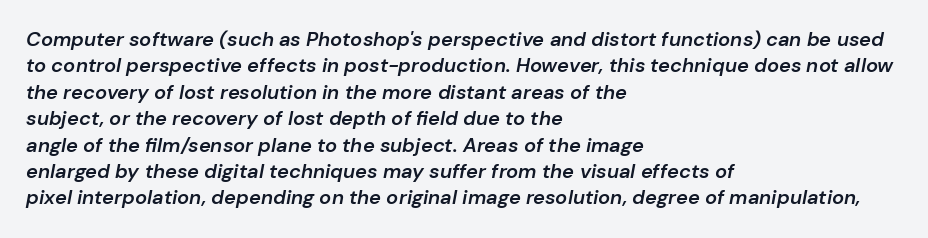
{"italic": "yes", "lean": "right", "slant_degrees": 10, "bold": "semi", "underline": "no", "align": "left", "line_spacing": "normal", "line_spacing_ratio": 1.32, "letter_spacing": "normal", "letter_spacing_em": 0.0, "glyph_px": 20}
